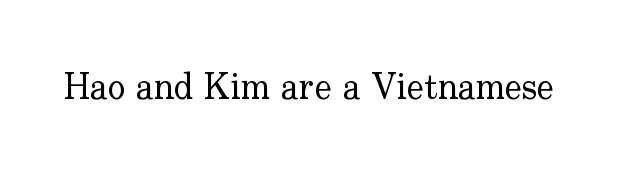
The lettering stays uniformly vertical, giving the passage a roman look. Is the stroke heavy? The answer is a plain regular-or-lighter. Yep, those are serifs on the letters. A typesetter would call this proportional, since set widths differ per character. Honestly, the letter spacing is just normal — you wouldn't notice it. No word sits above an underline.
